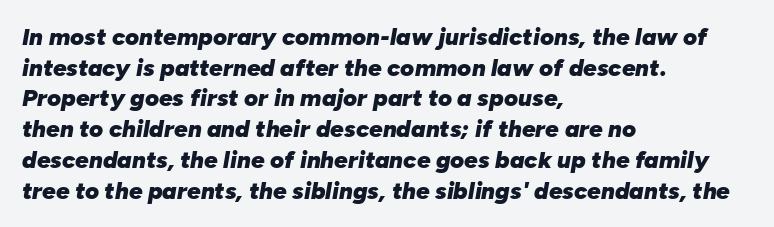
Baseline-to-baseline distance is the conventional proportion of letter height. A full-strength bold gives these letters their thick strokes. Line beginnings align vertically; line endings do not. Words float on clear page, feet unadorned.
